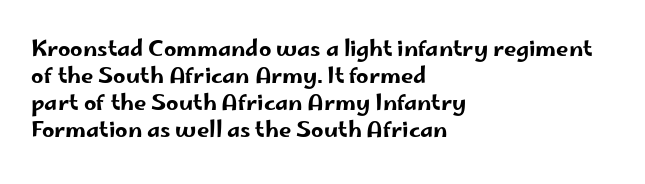
{"italic": "no", "underline": "no", "align": "left", "line_spacing_ratio": 1.23, "letter_spacing": "normal", "letter_spacing_em": 0.0, "glyph_px": 22}
